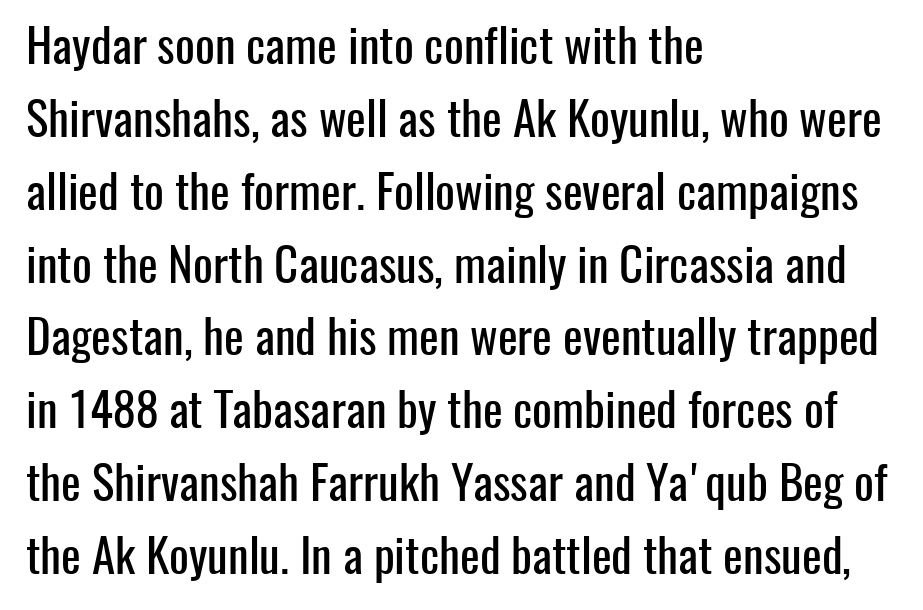
Quick note: underline off. The horizontal fit of the characters is conventional and even. What kind of face is this? One without serifs — a sans. Reading down the block, your eye returns to a fixed left position each line. You could not count columns in this text — the font is proportionally spaced. A normal amount of white space separates one row of letters from the next.
